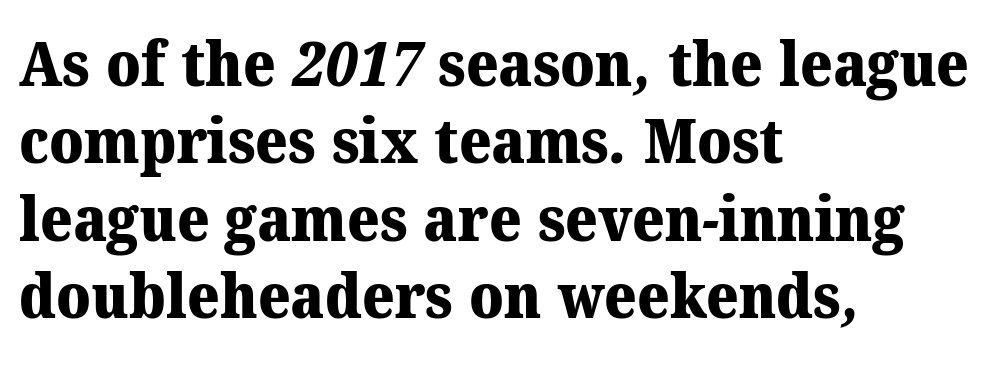
Q: Is the text bold? A: Yes.
Q: Is the typeface a serif or a sans-serif typeface? A: Serif.
Q: Is the text underlined? A: No.
Q: How is the paragraph aligned? A: Left-aligned.
Q: Is the spacing between letters normal or unusually wide? A: Normal.
Q: Is the spacing between lines tight, normal or loose? A: Normal.
Q: Width (condensed, normal, or wide)? A: Normal.
Q: Stroke contrast? A: Medium.
Q: x-height? A: Medium.
Q: Monospaced? A: No.
